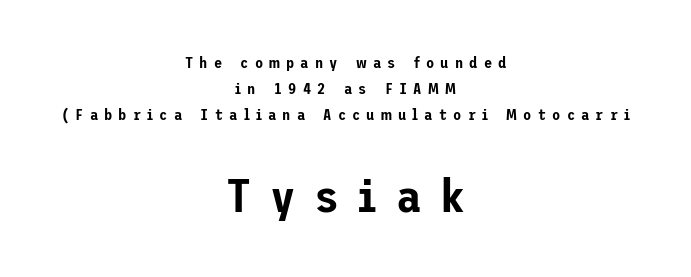
{"serif": "no", "italic": "no", "width": "normal", "stroke_contrast": "low", "x_height": "medium", "underline": "no", "align": "center", "line_spacing_ratio": 1.74, "letter_spacing": "wide", "letter_spacing_em": 0.41, "larger_block": "second", "size_ratio": 3.07, "glyph_px": 46}
